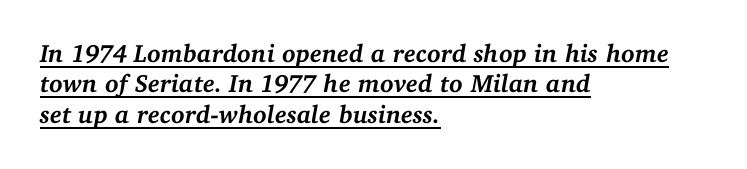
Designer's note — italics engaged. Where is the straight margin? On the left. You can see a thin bar hugging the bottom of the glyphs. These lines keep a tight, regular rhythm from letter to letter. These words are printed bold, with thick strokes throughout.
